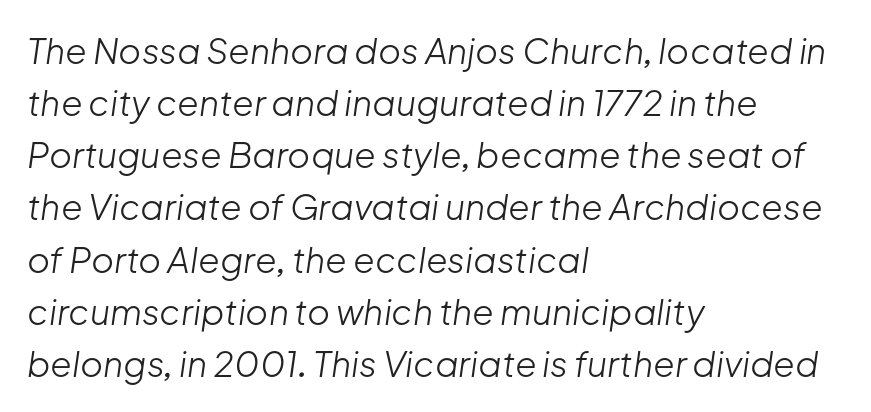
Q: Is the text bold? A: No.
Q: Is the text italic (slanted)? A: Yes, it leans right by about 8 degrees.
Q: Is the text underlined? A: No.
Q: How is the paragraph aligned? A: Left-aligned.
Q: Is the spacing between letters normal or unusually wide? A: Normal.
Q: Is the spacing between lines tight, normal or loose? A: Normal.
Q: Width (condensed, normal, or wide)? A: Normal.
Q: Stroke contrast? A: Low.
Q: x-height? A: Medium.
Q: Monospaced? A: No.
